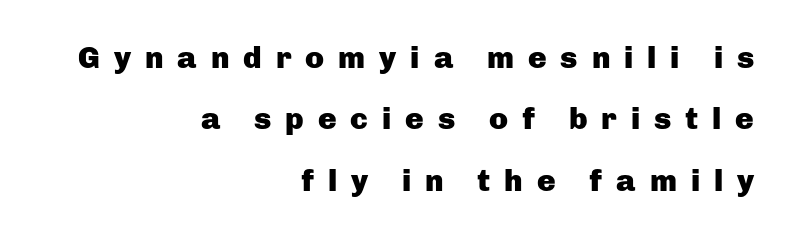
The image shows 31 px heavy sans-serif type, upright; set right-aligned, loose line spacing (1.98x), unusually wide letter spacing (+0.45 em), not underlined; low stroke contrast and a medium x-height.
